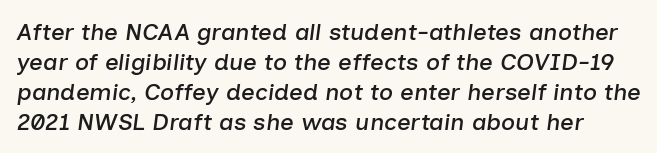
The image shows 24 px text type, italic (leaning right); set normal line spacing (1.25x), normal letter spacing, not underlined.
